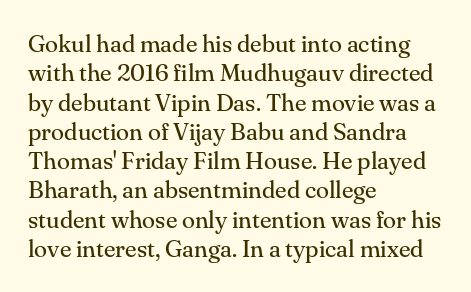
Notice how the stems are strictly vertical — no italics here. Standard letterfit; no display-style spreading of the glyphs. The space beneath each line is pristine and unruled. Counters stay open thanks to moderate or lighter strokes. A classic flush-left, rag-right setting is used for this passage.
